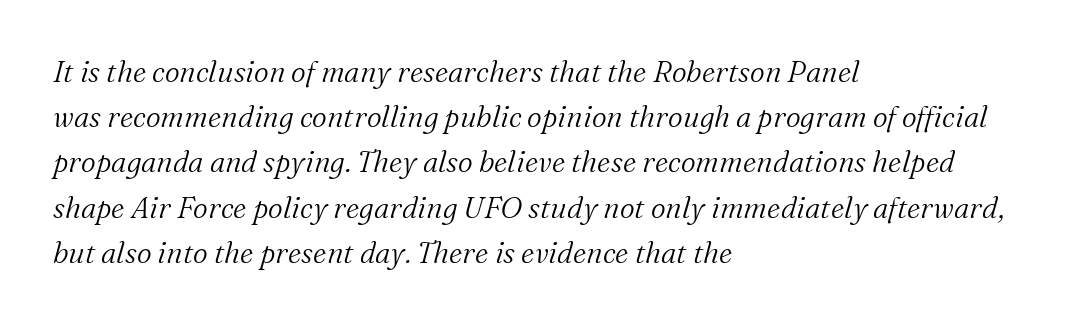
Q: Is the text bold? A: No.
Q: Is the text italic (slanted)? A: Yes, it leans right by about 16 degrees.
Q: Is the typeface a serif or a sans-serif typeface? A: Serif.
Q: Is the text underlined? A: No.
Q: How is the paragraph aligned? A: Left-aligned.
Q: Is the spacing between letters normal or unusually wide? A: Normal.
Q: Is the spacing between lines tight, normal or loose? A: Normal.
Q: Width (condensed, normal, or wide)? A: Normal.
Q: Stroke contrast? A: Medium.
Q: x-height? A: Medium.
Q: Monospaced? A: No.
